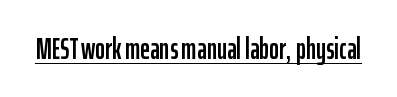
The image shows 30 px condensed sans-serif type, upright; set normal letter spacing, underlined; low stroke contrast and a medium x-height.
